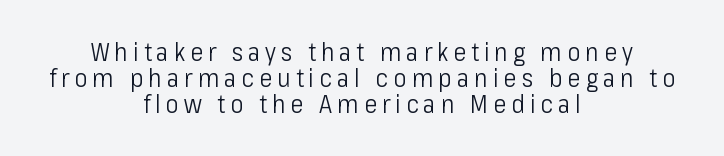
Q: Is the text bold? A: No.
Q: Is the text italic (slanted)? A: No, it is upright.
Q: Is the text underlined? A: No.
Q: How is the paragraph aligned? A: Centered.
Q: Is the spacing between letters normal or unusually wide? A: Unusually wide.
Q: Is the spacing between lines tight, normal or loose? A: Tight.
